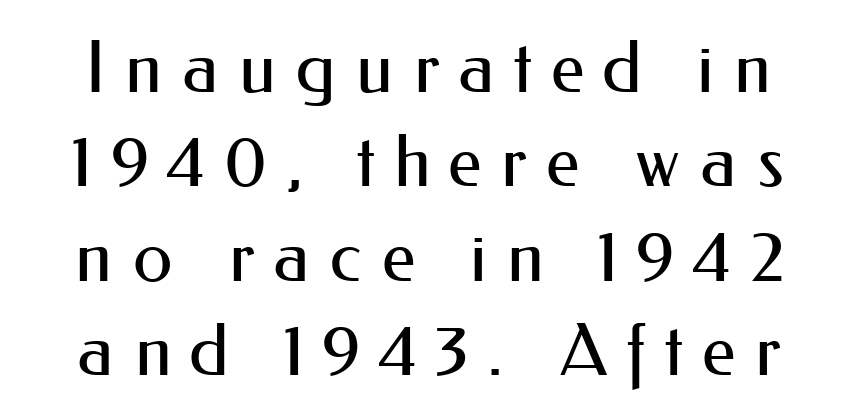
The image shows 72 px regular-weight sans-serif type, upright; set normal line spacing (1.31x), unusually wide letter spacing (+0.26 em), not underlined; medium stroke contrast and a small x-height.
